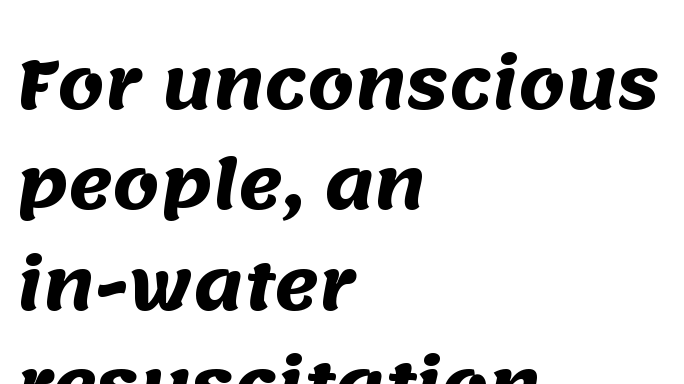
The image shows 67 px heavy sans-serif type; set left-aligned, normal line spacing (1.5x), normal letter spacing, not underlined; medium stroke contrast and a large x-height.
